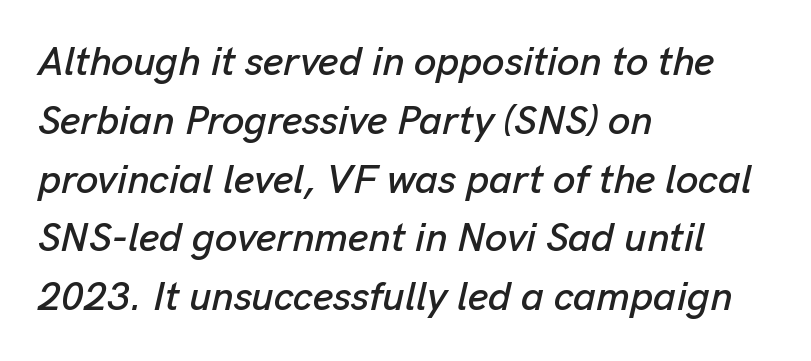
The image shows 40 px text type, italic (leaning right); set left-aligned, normal line spacing (1.47x), normal letter spacing, not underlined; low stroke contrast and a medium x-height.
